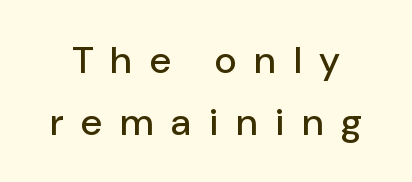
The image shows 38 px sans-serif type, upright; set normal line spacing (1.62x), unusually wide letter spacing (+0.48 em), not underlined; low stroke contrast and a medium x-height.
